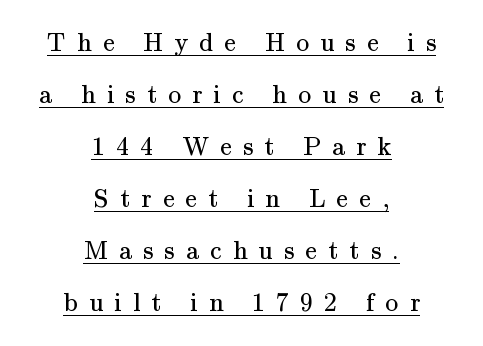
{"italic": "no", "bold": "no", "underline": "yes", "align": "center", "line_spacing": "loose", "line_spacing_ratio": 2.0, "letter_spacing": "wide", "letter_spacing_em": 0.43, "glyph_px": 26}
